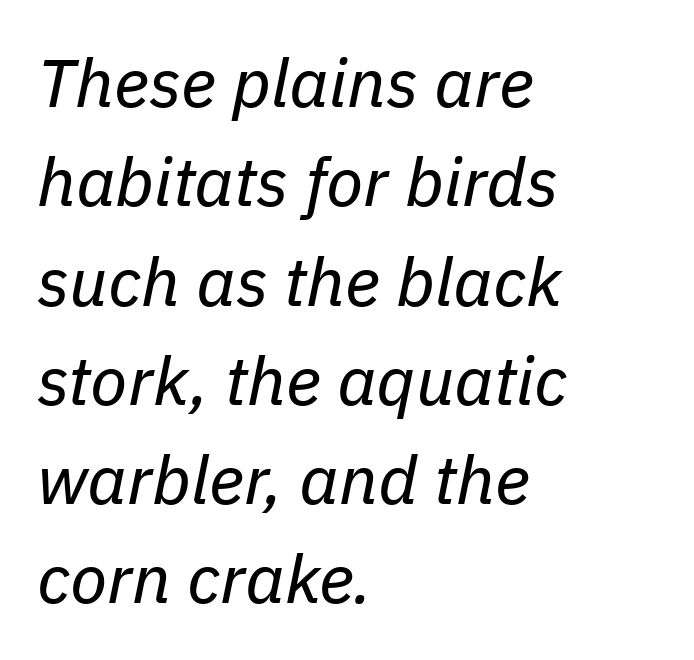
Characters follow at the spacing the type designer built in. The typesetter chose a ragged-right arrangement here. When letters slant like this, we call the style italic. Anything drawn beneath the words? Only blank space. Counters stay open thanks to moderate or lighter strokes.
